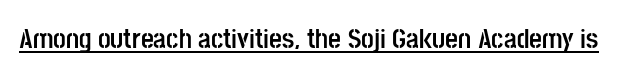
Nope, no serifs anywhere on these letters. What decoration does the sample have? An underline. You could call the tracking neutral — neither tight nor loose. A dark, heavy texture on the line: the type is bold. The lettering stays uniformly vertical, giving the passage a roman look. Looks like regular typesetting: each glyph gets only the width it needs.
